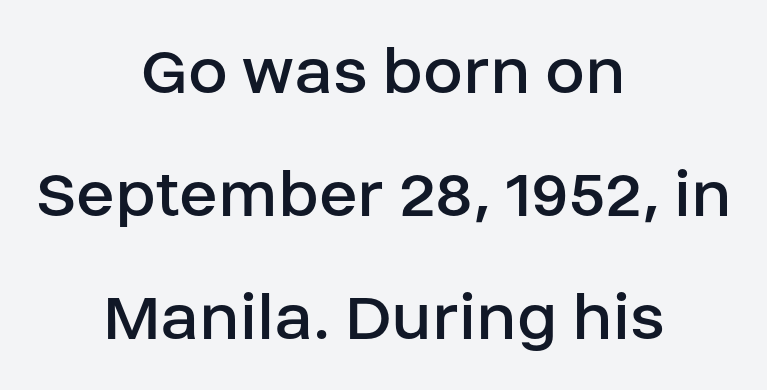
{"serif": "no", "italic": "no", "bold": "no", "weight": "regular", "width": "normal", "stroke_contrast": "low", "x_height": "large", "monospaced": "no", "underline": "no", "align": "center", "line_spacing_ratio": 1.71, "letter_spacing": "normal", "letter_spacing_em": 0.0, "glyph_px": 72}
